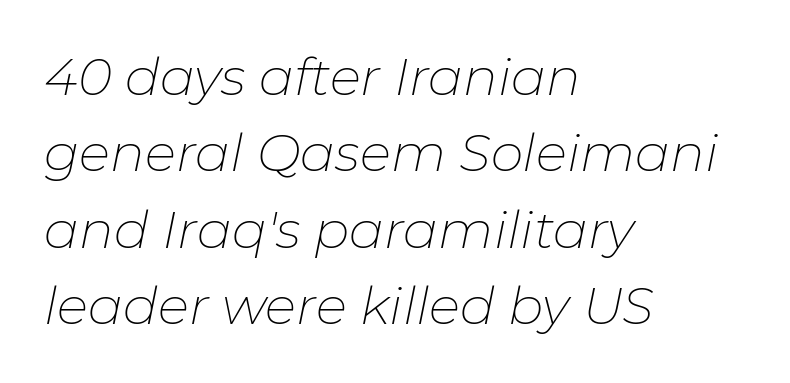
Q: Is the text bold? A: No.
Q: Is the text italic (slanted)? A: Yes, it leans right by about 11 degrees.
Q: Is the text underlined? A: No.
Q: How is the paragraph aligned? A: Left-aligned.
Q: Is the spacing between letters normal or unusually wide? A: Normal.
Q: Is the spacing between lines tight, normal or loose? A: Normal.
Q: Width (condensed, normal, or wide)? A: Normal.
Q: Stroke contrast? A: Low.
Q: x-height? A: Medium.
Q: Monospaced? A: No.
